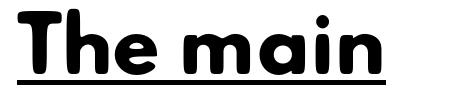
The image shows 76 px heavy sans-serif type; set normal letter spacing, underlined; low stroke contrast and a small x-height.
